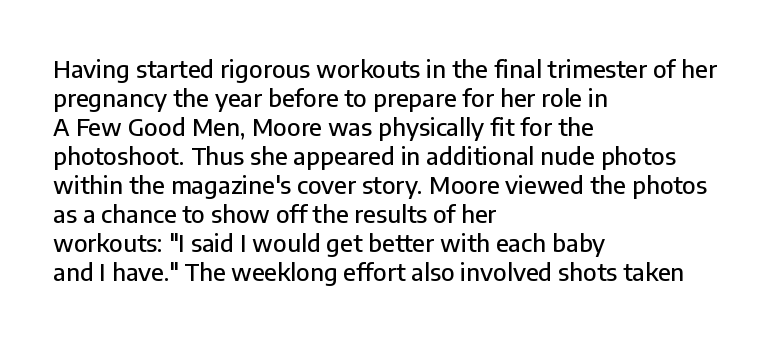
The image shows 24 px text type, upright; set left-aligned, line spacing 1.21x, normal letter spacing, not underlined.
